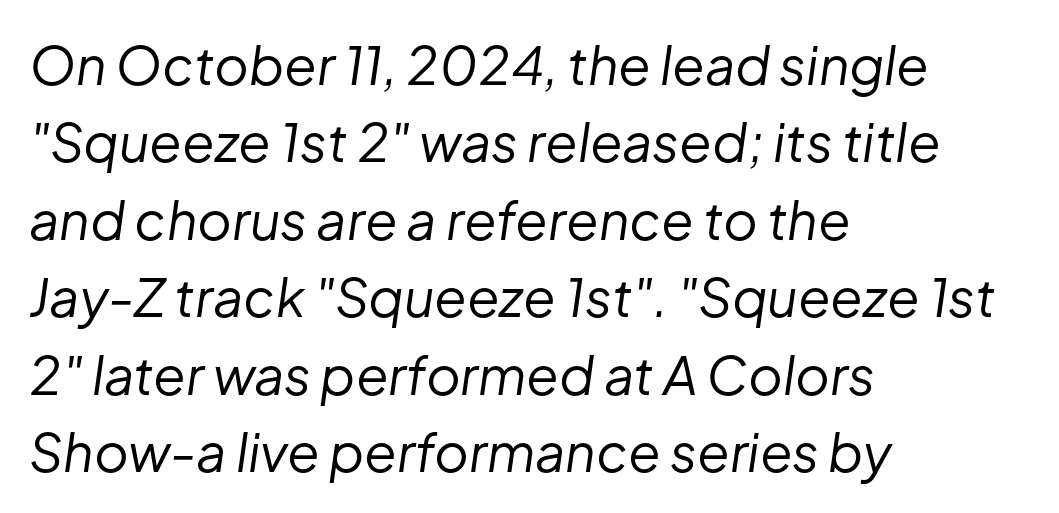
Q: Is the text bold? A: No.
Q: Is the text italic (slanted)? A: Yes, it leans right by about 8 degrees.
Q: Is the text underlined? A: No.
Q: How is the paragraph aligned? A: Left-aligned.
Q: Is the spacing between letters normal or unusually wide? A: Normal.
Q: Is the spacing between lines tight, normal or loose? A: Normal.
Q: Width (condensed, normal, or wide)? A: Normal.
Q: Stroke contrast? A: Low.
Q: x-height? A: Medium.
Q: Monospaced? A: No.
